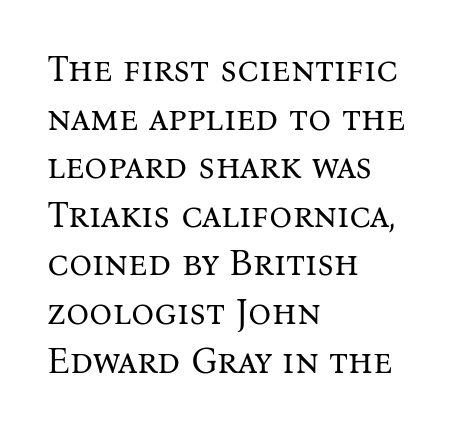
These lines are rendered in a variable-pitch font. Ink coverage per letter is moderate at most. The gap between lines stays unmarked. Honestly, the letter spacing is just normal — you wouldn't notice it.
